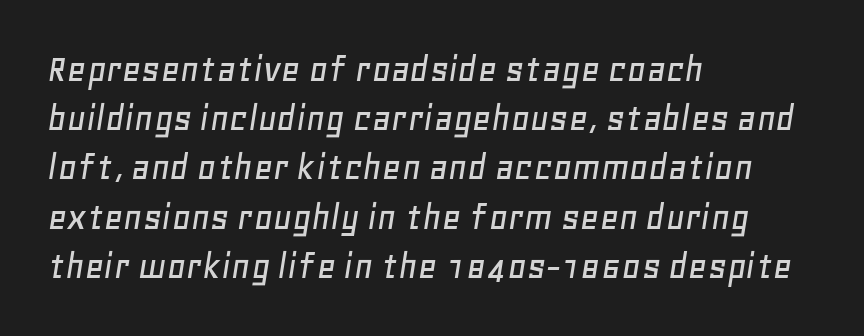
The image shows 41 px text type, italic (leaning right); set left-aligned, line spacing 1.2x, normal letter spacing, not underlined; low stroke contrast and a large x-height.
